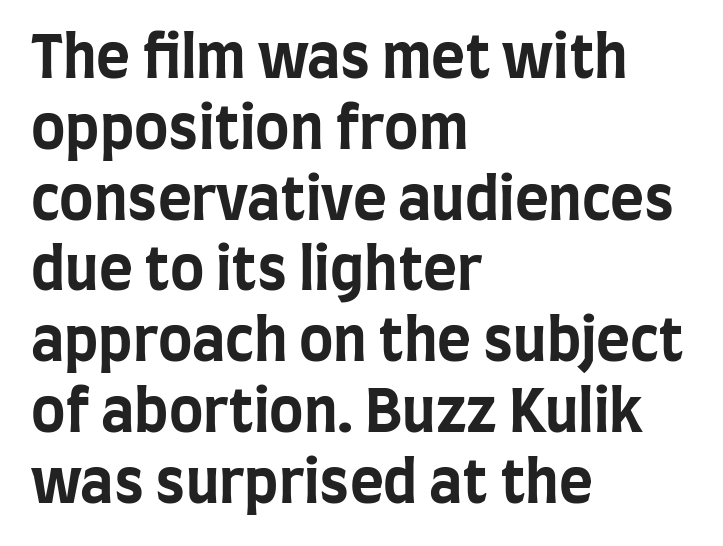
The image shows 58 px bold, condensed sans-serif type, upright; set left-aligned, line spacing 1.22x, normal letter spacing, not underlined; low stroke contrast and a large x-height.
